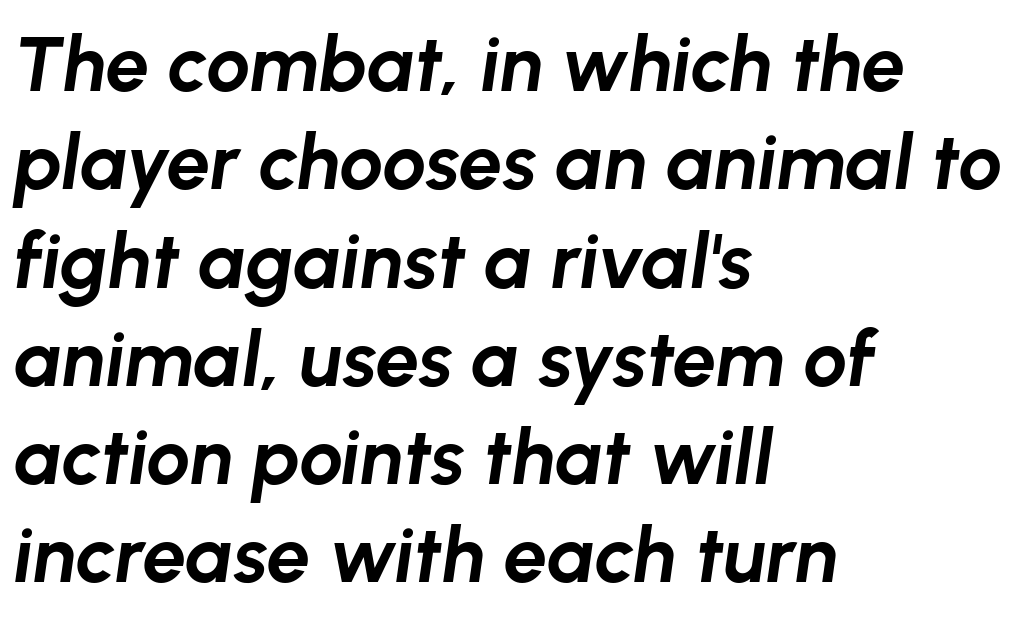
The image shows 78 px bold type, italic (leaning right); set left-aligned, normal line spacing (1.26x), normal letter spacing, not underlined; low stroke contrast and a medium x-height.
